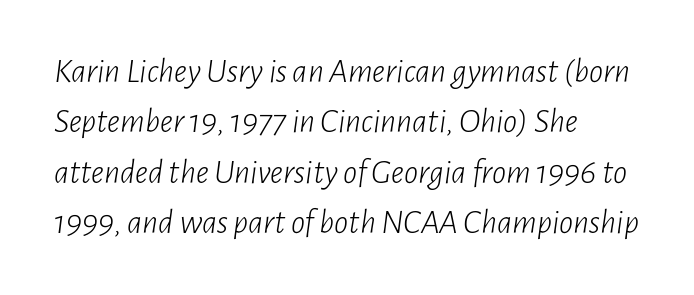
Does the lettering tilt? It does — this is italic. The passage shown stacks its lines at a standard gap. Beneath every word, the page is bare. Heaviness? Minimal to ordinary, like unemphasized prose. This sample has the flowing, uneven cadence of proportional lettering.
